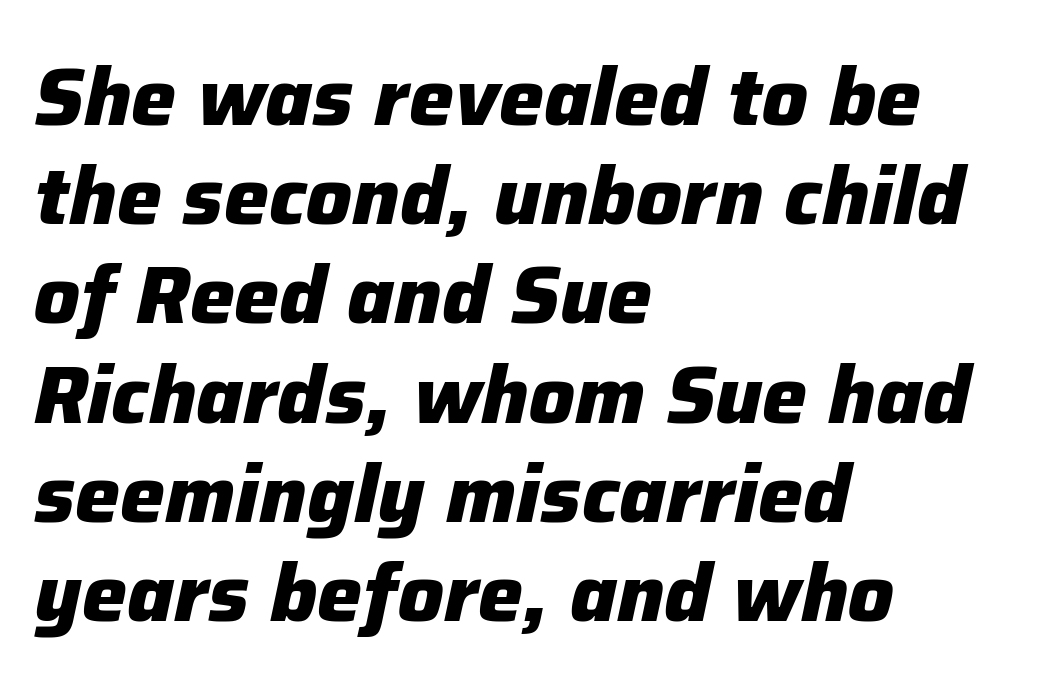
Q: Is the text bold? A: Yes.
Q: Is the text italic (slanted)? A: Yes, it leans right by about 12 degrees.
Q: Is the text underlined? A: No.
Q: How is the paragraph aligned? A: Left-aligned.
Q: Is the spacing between letters normal or unusually wide? A: Normal.
Q: Width (condensed, normal, or wide)? A: Normal.
Q: Stroke contrast? A: Low.
Q: x-height? A: Medium.
Q: Monospaced? A: No.
